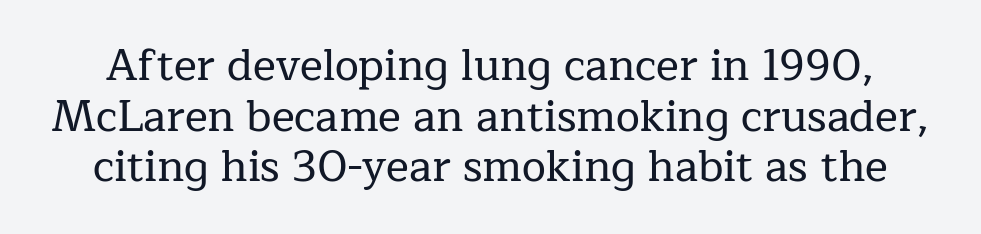
{"serif": "yes", "italic": "no", "width": "normal", "stroke_contrast": "low", "x_height": "medium", "monospaced": "no", "underline": "no", "line_spacing_ratio": 1.18, "letter_spacing": "normal", "letter_spacing_em": 0.0, "glyph_px": 43}
